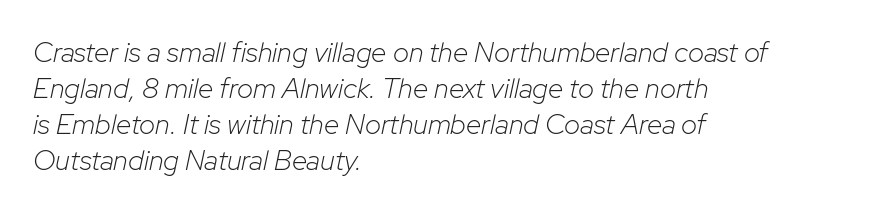
Caption: multi-line text, flush left, ragged right. Would a proofreader flag this as italicized? Yes. No heavy texture on the line: the type isn't bold. Characters follow at the spacing the type designer built in.
